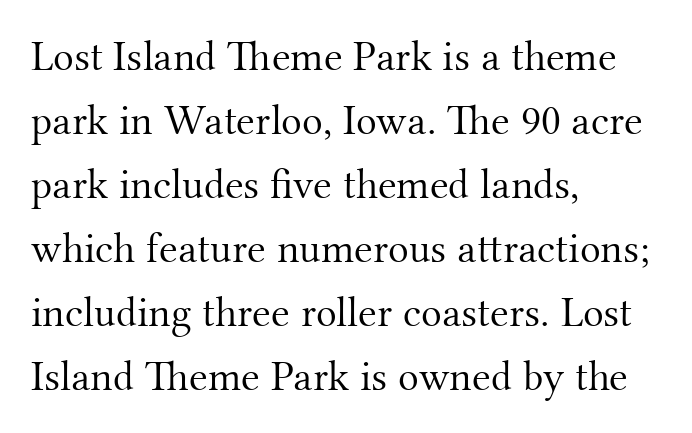
Q: Is the text bold? A: No.
Q: Is the text italic (slanted)? A: No, it is upright.
Q: Is the typeface a serif or a sans-serif typeface? A: Serif.
Q: Is the text underlined? A: No.
Q: How is the paragraph aligned? A: Left-aligned.
Q: Is the spacing between letters normal or unusually wide? A: Normal.
Q: Is the spacing between lines tight, normal or loose? A: Normal.
Q: Width (condensed, normal, or wide)? A: Normal.
Q: Stroke contrast? A: Medium.
Q: x-height? A: Small.
Q: Monospaced? A: No.
